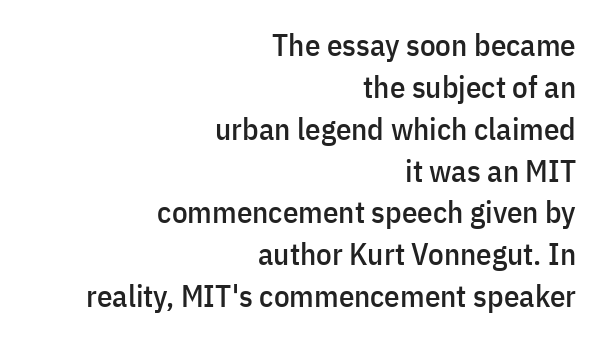
A flush-right, rag-left setting is used for this passage. Nobody touched the tracking dial on this one. The letters carry no serifs — their stems end cleanly without finishing strokes. Tall strokes in this sample are plumb rather than angled. Regarding leading, the lines here are spaced in the standard way.
